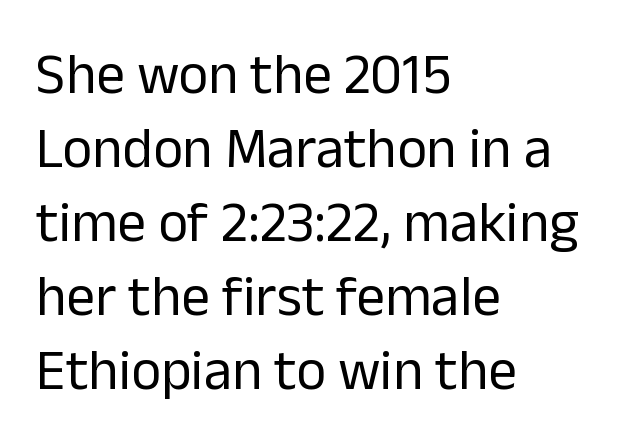
Q: Is the text bold? A: No.
Q: Is the text italic (slanted)? A: No, it is upright.
Q: Is the typeface a serif or a sans-serif typeface? A: Sans-serif.
Q: Is the text underlined? A: No.
Q: How is the paragraph aligned? A: Left-aligned.
Q: Is the spacing between letters normal or unusually wide? A: Normal.
Q: Is the spacing between lines tight, normal or loose? A: Normal.
Q: Width (condensed, normal, or wide)? A: Normal.
Q: Stroke contrast? A: Low.
Q: x-height? A: Medium.
Q: Monospaced? A: No.
